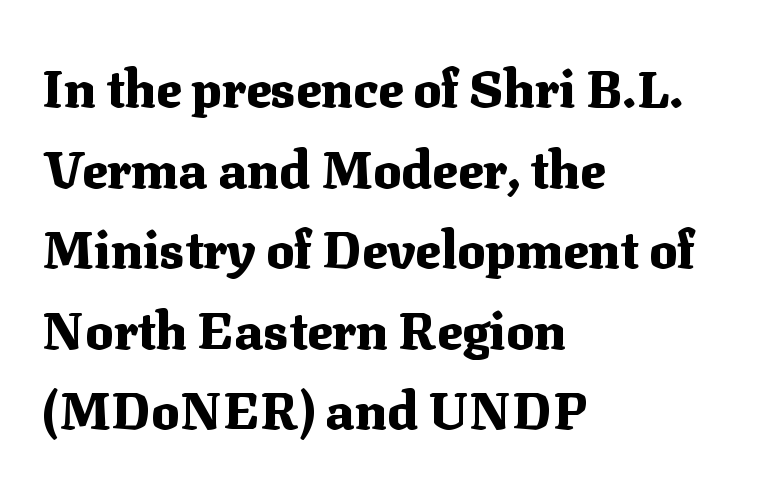
Q: Is the text bold? A: Yes.
Q: Is the text italic (slanted)? A: No, it is upright.
Q: Is the typeface a serif or a sans-serif typeface? A: Serif.
Q: Is the text underlined? A: No.
Q: How is the paragraph aligned? A: Left-aligned.
Q: Is the spacing between letters normal or unusually wide? A: Normal.
Q: Is the spacing between lines tight, normal or loose? A: Normal.
Q: Width (condensed, normal, or wide)? A: Normal.
Q: Stroke contrast? A: Medium.
Q: x-height? A: Medium.
Q: Monospaced? A: No.
